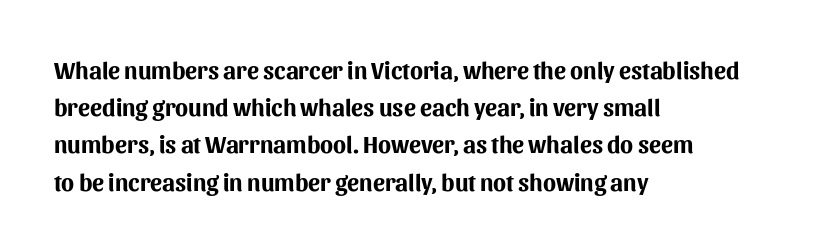
The image shows 24 px bold type, upright; set left-aligned, normal line spacing (1.55x), normal letter spacing, not underlined.
